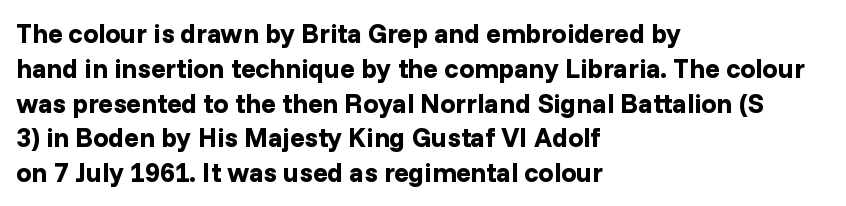
Q: Is the text bold? A: Yes.
Q: Is the text italic (slanted)? A: No, it is upright.
Q: Is the text underlined? A: No.
Q: How is the paragraph aligned? A: Left-aligned.
Q: Is the spacing between letters normal or unusually wide? A: Normal.
Q: Is the spacing between lines tight, normal or loose? A: Normal.
